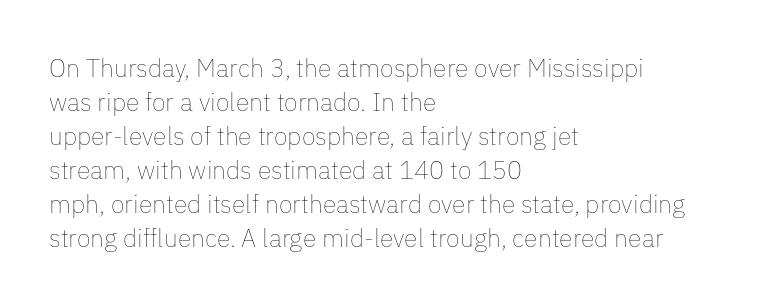
Q: Is the text bold? A: No.
Q: Is the text italic (slanted)? A: No, it is upright.
Q: Is the text underlined? A: No.
Q: How is the paragraph aligned? A: Left-aligned.
Q: Is the spacing between letters normal or unusually wide? A: Normal.
Q: Is the spacing between lines tight, normal or loose? A: Normal.
